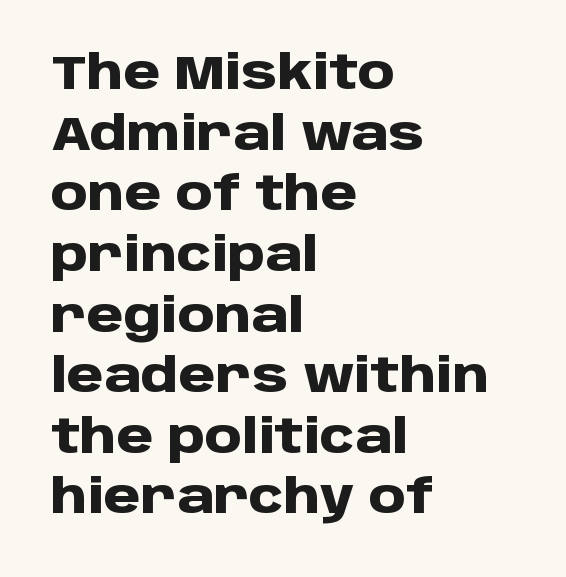
The image shows 47 px heavy sans-serif type, upright; set left-aligned, normal line spacing (1.29x), normal letter spacing, not underlined; low stroke contrast and a large x-height.
